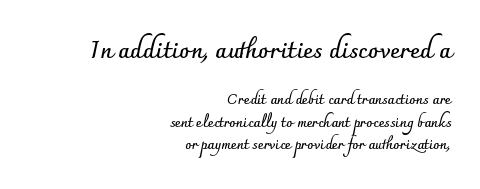
The image shows 24 px bold type; set right-aligned, normal line spacing (1.62x), normal letter spacing, not underlined; the first (top) block is 1.71x larger.
